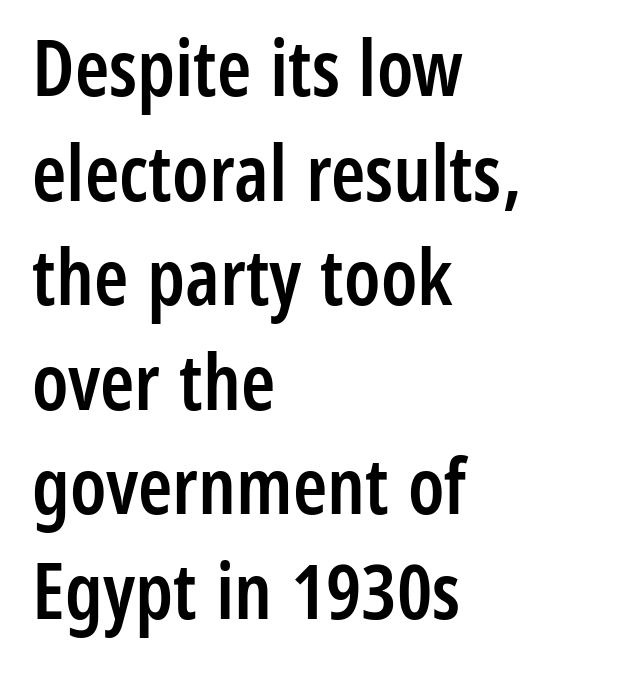
The image shows 78 px semibold, condensed sans-serif type, upright; set left-aligned, normal line spacing (1.34x), normal letter spacing, not underlined; low stroke contrast and a medium x-height.
